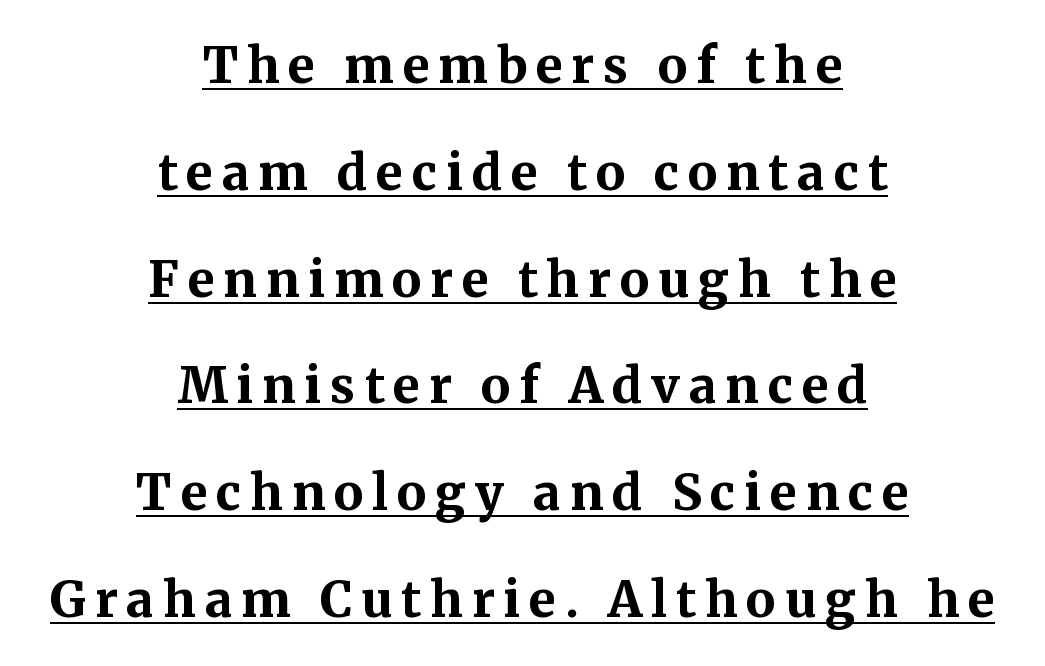
The image shows 49 px bold serif type, upright; set centered, loose line spacing (2.18x), underlined; medium stroke contrast and a medium x-height.
